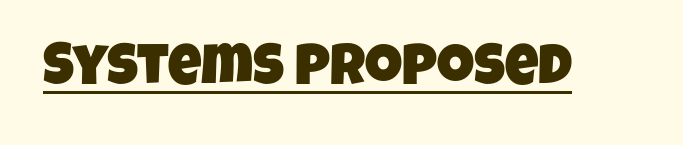
Q: Is the typeface a serif or a sans-serif typeface? A: Sans-serif.
Q: Is the text underlined? A: Yes.
Q: Is the spacing between letters normal or unusually wide? A: Normal.
Q: Width (condensed, normal, or wide)? A: Condensed.
Q: Stroke contrast? A: Low.
Q: x-height? A: Large.
Q: Monospaced? A: No.
